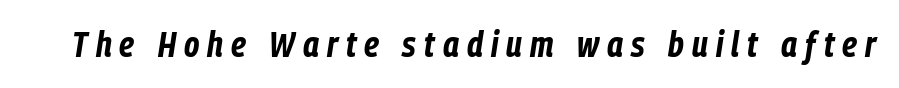
The image shows 35 px bold, condensed type, italic (leaning right); set unusually wide letter spacing (+0.23 em), not underlined; low stroke contrast and a medium x-height.
